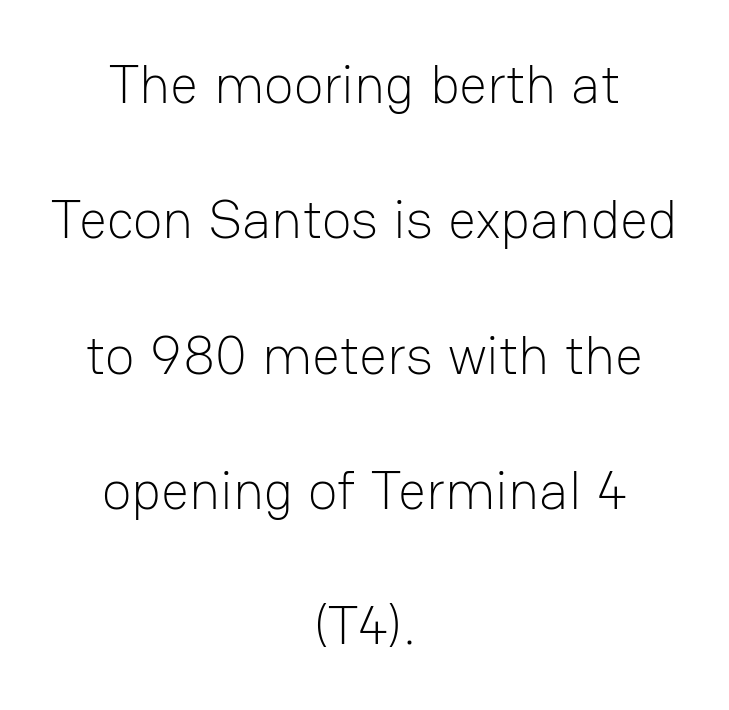
Q: Is the text bold? A: No.
Q: Is the text italic (slanted)? A: No, it is upright.
Q: Is the typeface a serif or a sans-serif typeface? A: Sans-serif.
Q: Is the text underlined? A: No.
Q: How is the paragraph aligned? A: Centered.
Q: Is the spacing between letters normal or unusually wide? A: Normal.
Q: Is the spacing between lines tight, normal or loose? A: Loose.
Q: Width (condensed, normal, or wide)? A: Normal.
Q: Stroke contrast? A: Low.
Q: x-height? A: Medium.
Q: Monospaced? A: No.
